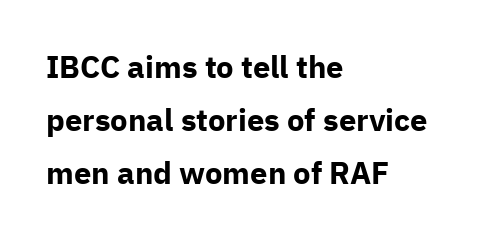
Q: Is the text bold? A: Yes.
Q: Is the text italic (slanted)? A: No, it is upright.
Q: Is the typeface a serif or a sans-serif typeface? A: Sans-serif.
Q: Is the text underlined? A: No.
Q: How is the paragraph aligned? A: Left-aligned.
Q: Is the spacing between letters normal or unusually wide? A: Normal.
Q: Width (condensed, normal, or wide)? A: Normal.
Q: Stroke contrast? A: Low.
Q: x-height? A: Medium.
Q: Monospaced? A: No.
